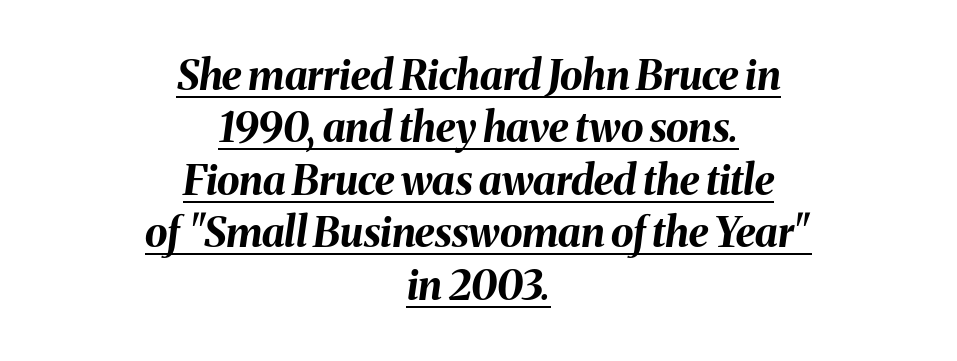
{"italic": "yes", "lean": "right", "slant_degrees": 8, "bold": "yes", "weight": "bold", "width": "normal", "stroke_contrast": "medium", "x_height": "medium", "monospaced": "no", "underline": "yes", "align": "center", "line_spacing": "normal", "line_spacing_ratio": 1.28, "letter_spacing": "normal", "letter_spacing_em": 0.0, "glyph_px": 41}
